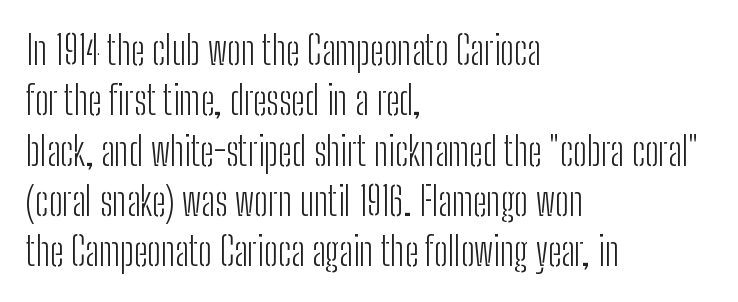
{"serif": "no", "italic": "no", "bold": "no", "weight": "light", "width": "condensed", "stroke_contrast": "low", "x_height": "medium", "monospaced": "no", "underline": "no", "align": "left", "line_spacing": "normal", "line_spacing_ratio": 1.29, "letter_spacing": "normal", "letter_spacing_em": 0.0, "glyph_px": 39}
